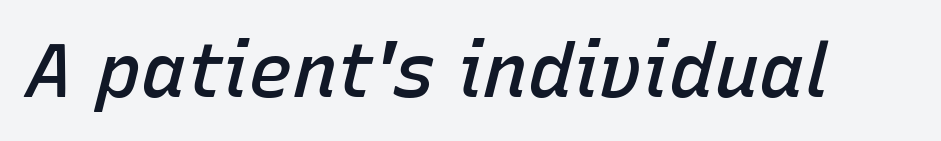
Bare-footed words on every line. The face used here is proportionally spaced, like ordinary book or web type. Is the type slanted? Yes — the strokes lean at a clear angle. A fair bit of extra ink — the face is semibold, not bold.
